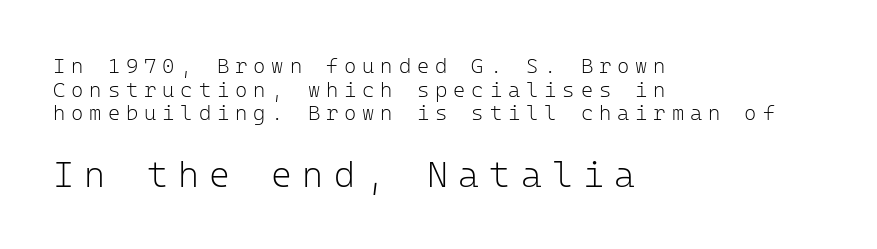
Character size in the trailing block exceeds that of the leading block. The cut favours lightness, reaching ordinary text weight at its darkest. Upright lettering throughout. Has an underline been added? It has not.
